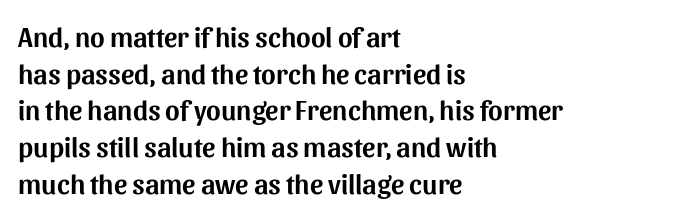
{"serif": "no", "italic": "no", "width": "normal", "stroke_contrast": "medium", "x_height": "medium", "monospaced": "no", "underline": "no", "align": "left", "line_spacing": "normal", "line_spacing_ratio": 1.31, "letter_spacing": "normal", "letter_spacing_em": 0.0, "glyph_px": 28}
